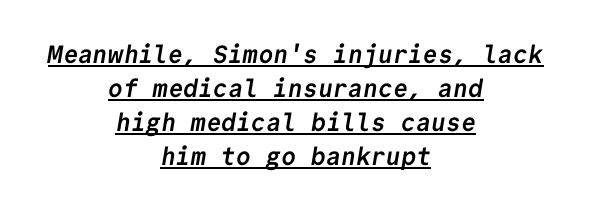
Q: Is the text bold? A: Yes.
Q: Is the text underlined? A: Yes.
Q: How is the paragraph aligned? A: Centered.
Q: Is the spacing between letters normal or unusually wide? A: Normal.
Q: Is the spacing between lines tight, normal or loose? A: Normal.
